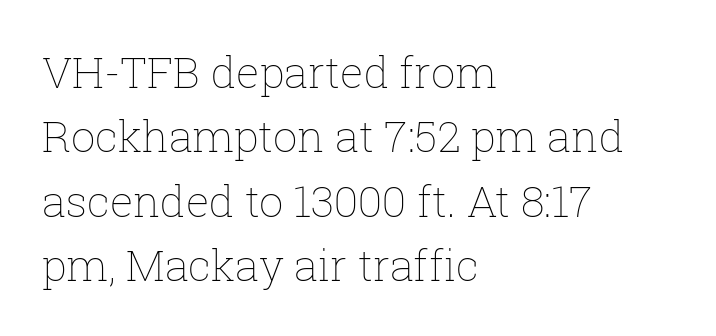
Q: Is the text bold? A: No.
Q: Is the text italic (slanted)? A: No, it is upright.
Q: Is the text underlined? A: No.
Q: How is the paragraph aligned? A: Left-aligned.
Q: Is the spacing between letters normal or unusually wide? A: Normal.
Q: Is the spacing between lines tight, normal or loose? A: Normal.
Q: Width (condensed, normal, or wide)? A: Normal.
Q: Stroke contrast? A: Low.
Q: x-height? A: Medium.
Q: Monospaced? A: No.
